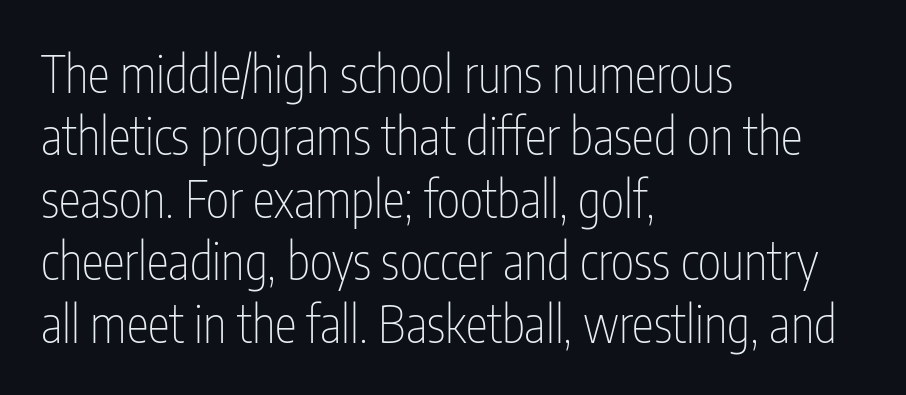
{"serif": "no", "italic": "no", "bold": "no", "weight": "thin", "width": "condensed", "stroke_contrast": "low", "x_height": "medium", "monospaced": "no", "underline": "no", "align": "left", "line_spacing": "normal", "line_spacing_ratio": 1.25, "letter_spacing": "normal", "letter_spacing_em": 0.0, "glyph_px": 50}
